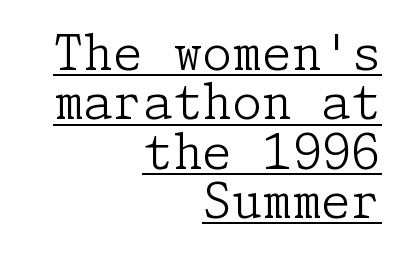
{"serif": "yes", "italic": "no", "bold": "no", "weight": "light", "width": "normal", "stroke_contrast": "low", "x_height": "medium", "underline": "yes", "align": "right", "line_spacing": "tight", "line_spacing_ratio": 1.03, "letter_spacing": "normal", "letter_spacing_em": 0.0, "glyph_px": 48}
